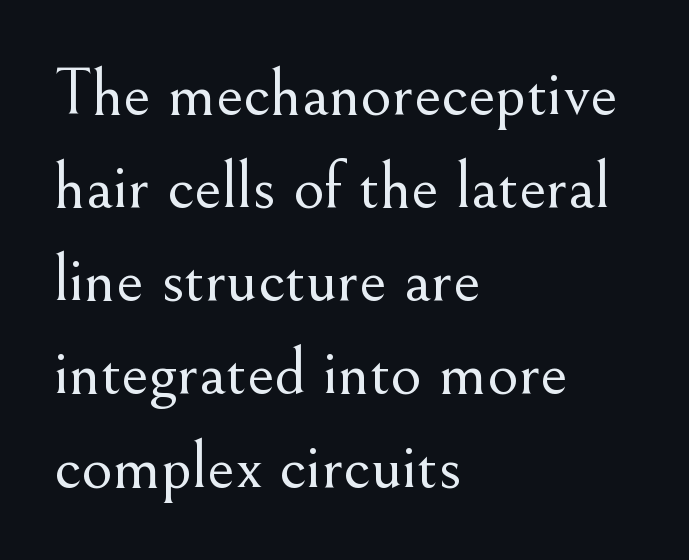
Underline: absent. Students, note that the glyphs here touch the page at normal intervals. Looks like regular typesetting: each glyph gets only the width it needs. Little horizontal feet cap the strokes, marking this as serif type.
